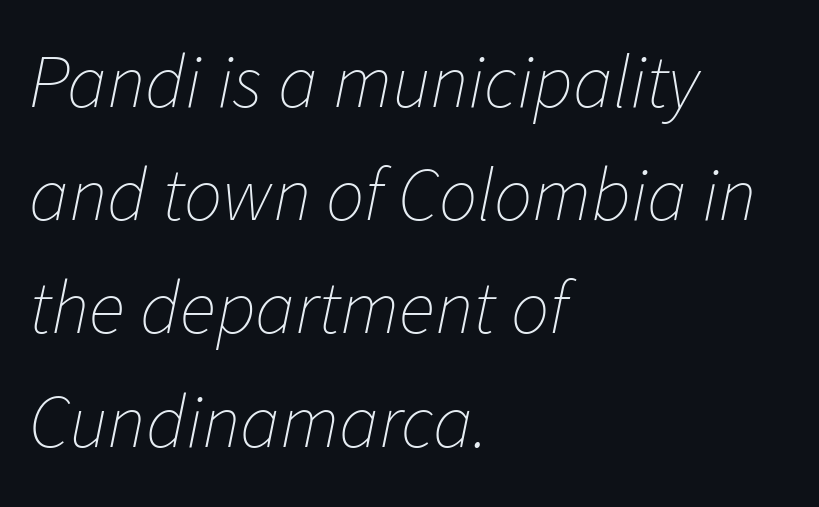
Q: Is the text bold? A: No.
Q: Is the text italic (slanted)? A: Yes, it leans right by about 11 degrees.
Q: Is the text underlined? A: No.
Q: How is the paragraph aligned? A: Left-aligned.
Q: Is the spacing between letters normal or unusually wide? A: Normal.
Q: Is the spacing between lines tight, normal or loose? A: Normal.
Q: Width (condensed, normal, or wide)? A: Normal.
Q: Stroke contrast? A: Low.
Q: x-height? A: Medium.
Q: Monospaced? A: No.
